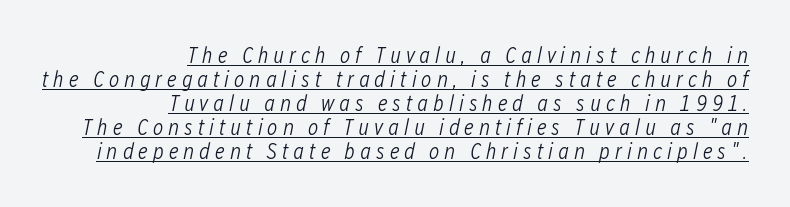
Q: Is the text bold? A: No.
Q: Is the text italic (slanted)? A: Yes, it leans right by about 12 degrees.
Q: Is the text underlined? A: Yes.
Q: How is the paragraph aligned? A: Right-aligned.
Q: Is the spacing between letters normal or unusually wide? A: Unusually wide.
Q: Is the spacing between lines tight, normal or loose? A: Tight.
